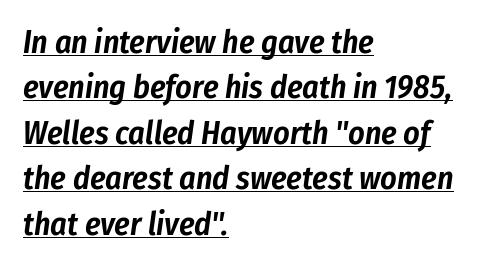
{"italic": "yes", "lean": "right", "slant_degrees": 8, "width": "condensed", "stroke_contrast": "low", "x_height": "medium", "monospaced": "no", "underline": "yes", "align": "left", "line_spacing": "normal", "line_spacing_ratio": 1.42, "letter_spacing": "normal", "letter_spacing_em": 0.0, "glyph_px": 32}
